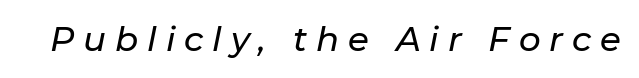
Q: Is the text italic (slanted)? A: Yes, it leans right by about 11 degrees.
Q: Is the text underlined? A: No.
Q: Is the spacing between letters normal or unusually wide? A: Unusually wide.
Q: Width (condensed, normal, or wide)? A: Normal.
Q: Stroke contrast? A: Low.
Q: x-height? A: Medium.
Q: Monospaced? A: No.
